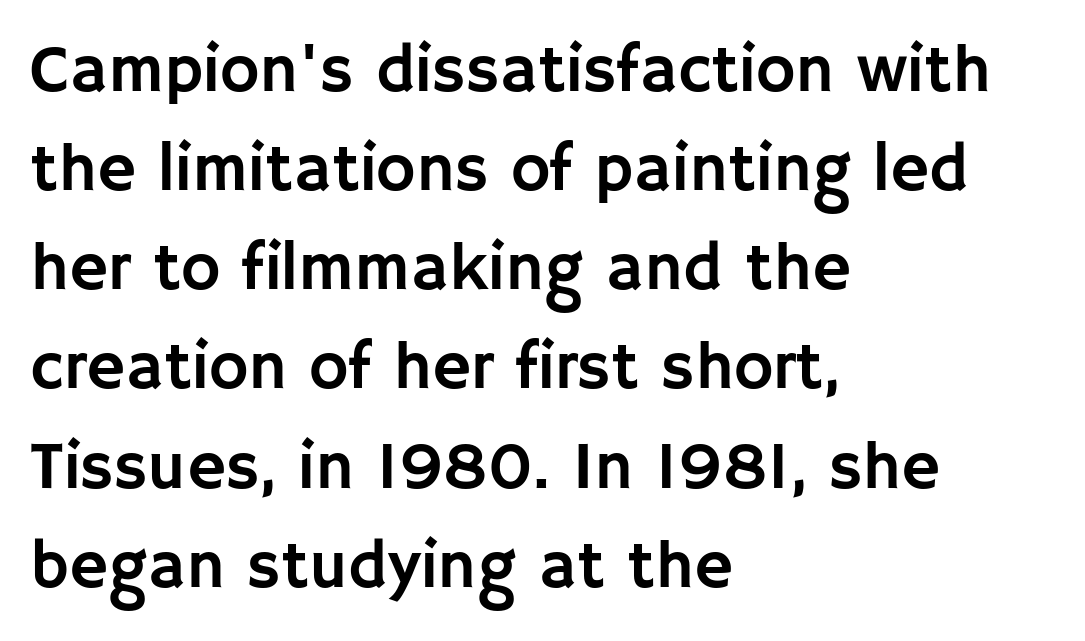
Q: Is the text italic (slanted)? A: No, it is upright.
Q: Is the typeface a serif or a sans-serif typeface? A: Sans-serif.
Q: Is the text underlined? A: No.
Q: How is the paragraph aligned? A: Left-aligned.
Q: Is the spacing between letters normal or unusually wide? A: Normal.
Q: Is the spacing between lines tight, normal or loose? A: Normal.
Q: Width (condensed, normal, or wide)? A: Normal.
Q: Stroke contrast? A: Low.
Q: x-height? A: Large.
Q: Monospaced? A: No.
